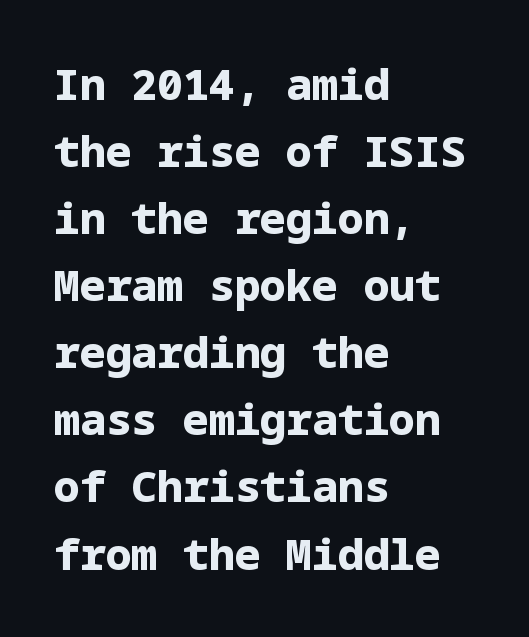
Nothing unusual about the tracking: characters are spaced as the font intends. The space directly below the letters is spotless. This sample uses a sans-serif face. Typesetter's note: full bold, strokes at maximum text heaviness. Italic: no, the glyphs are upright roman. Is the block centered? No — it sits flush against the left margin.
